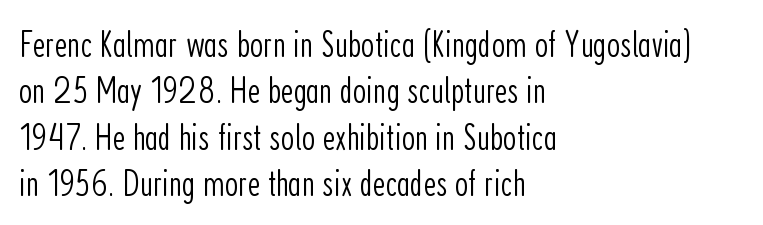
Each letter keeps its own natural width here, so spacing adapts to shape. Reading down the block, your eye returns to a fixed left position each line. Characters remain perfectly vertical along every line. Nope, no serifs anywhere on these letters.
